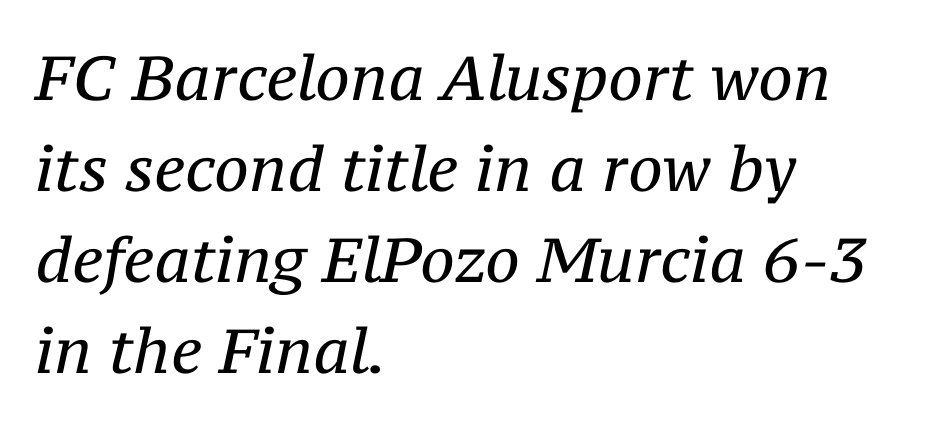
Q: Is the text bold? A: No.
Q: Is the text italic (slanted)? A: Yes, it leans right by about 12 degrees.
Q: Is the typeface a serif or a sans-serif typeface? A: Serif.
Q: Is the text underlined? A: No.
Q: How is the paragraph aligned? A: Left-aligned.
Q: Is the spacing between letters normal or unusually wide? A: Normal.
Q: Is the spacing between lines tight, normal or loose? A: Normal.
Q: Width (condensed, normal, or wide)? A: Normal.
Q: Stroke contrast? A: Medium.
Q: x-height? A: Medium.
Q: Monospaced? A: No.
